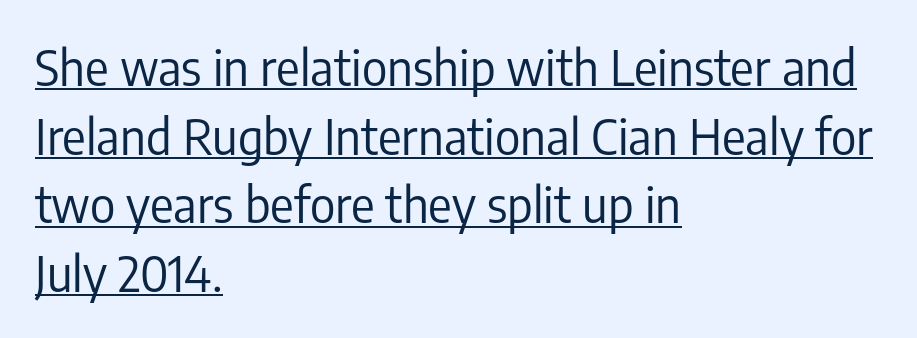
Inter-character spacing is left at the font's built-in metrics. Like a heading marked for emphasis, these lines bear an underscore. Weight: not bold — regular or lighter. Notice how descenders clear the ascenders below comfortably — that's standard leading.
